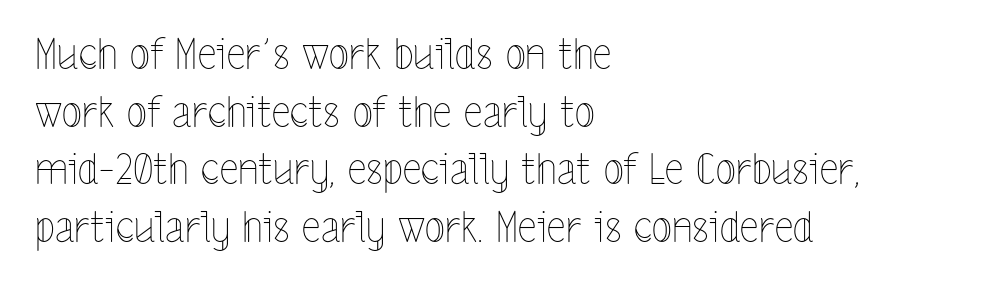
{"italic": "no", "bold": "no", "weight": "thin", "width": "condensed", "x_height": "medium", "monospaced": "no", "underline": "no", "align": "left", "line_spacing": "normal", "line_spacing_ratio": 1.37, "letter_spacing": "normal", "letter_spacing_em": 0.0, "glyph_px": 42}
